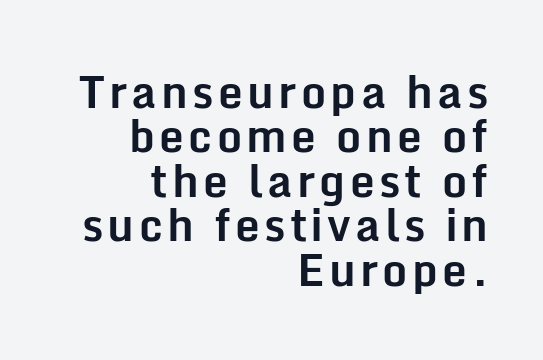
Q: Is the text bold? A: Yes.
Q: Is the text italic (slanted)? A: No, it is upright.
Q: Is the typeface a serif or a sans-serif typeface? A: Sans-serif.
Q: Is the text underlined? A: No.
Q: How is the paragraph aligned? A: Right-aligned.
Q: Is the spacing between lines tight, normal or loose? A: Tight.
Q: Width (condensed, normal, or wide)? A: Normal.
Q: Stroke contrast? A: Low.
Q: x-height? A: Medium.
Q: Monospaced? A: No.
